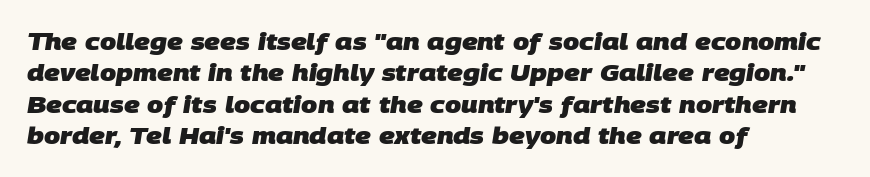
The image shows 23 px bold type; set left-aligned, normal line spacing (1.36x), normal letter spacing, not underlined.
